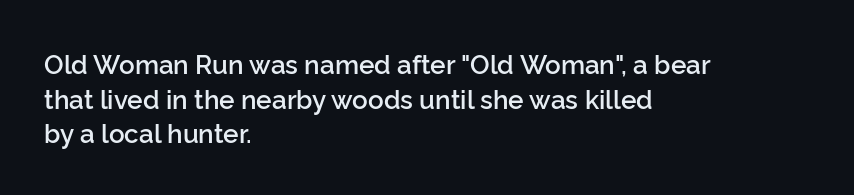
{"italic": "no", "bold": "semi", "underline": "no", "align": "left", "line_spacing": "normal", "line_spacing_ratio": 1.33, "letter_spacing": "normal", "letter_spacing_em": 0.0, "glyph_px": 26}
